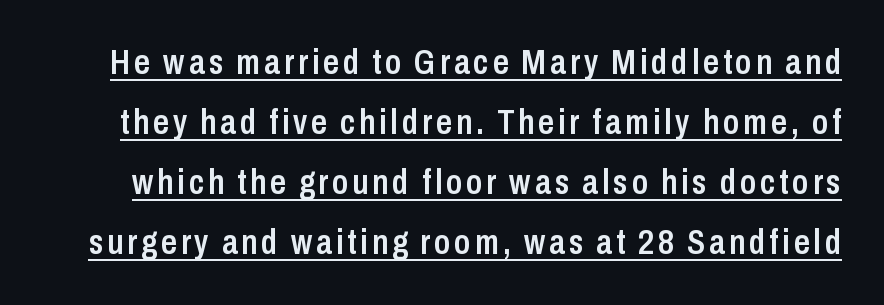
The image shows 35 px semibold, condensed sans-serif type, upright; set line spacing 1.71x, underlined; low stroke contrast and a medium x-height.
